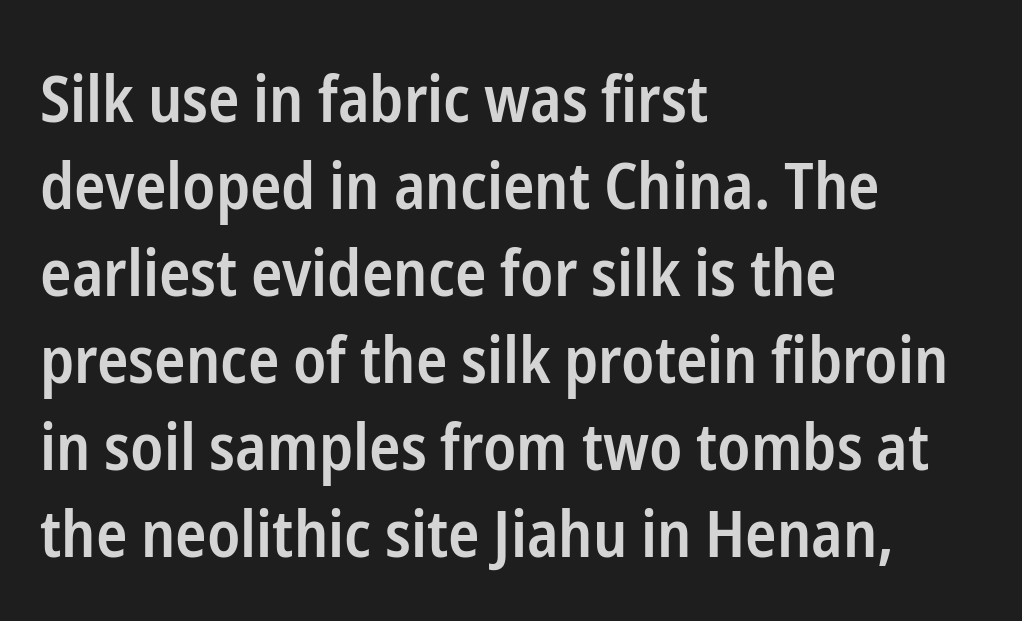
The image shows 65 px semibold, condensed sans-serif type, upright; set left-aligned, normal line spacing (1.34x), normal letter spacing, not underlined; low stroke contrast and a medium x-height.
